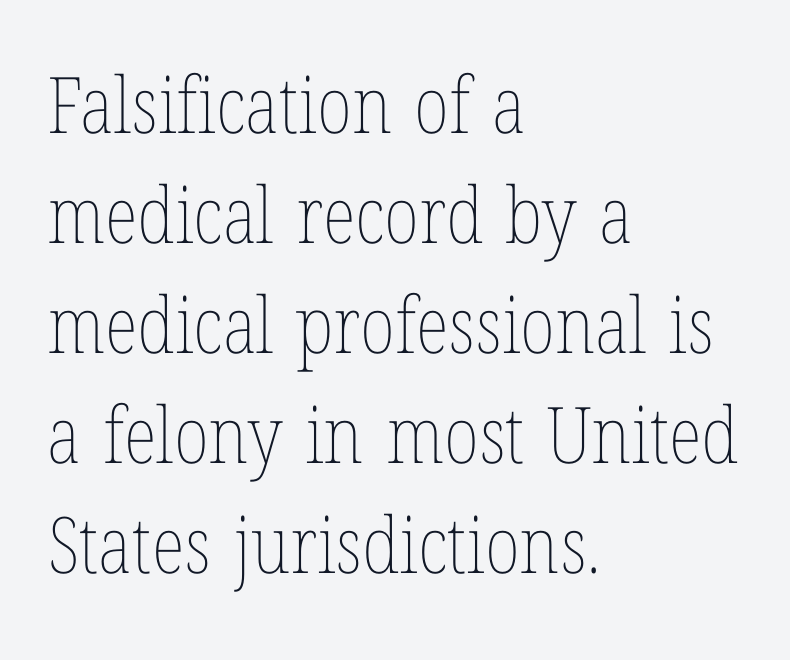
Q: Is the text bold? A: No.
Q: Is the text italic (slanted)? A: No, it is upright.
Q: Is the text underlined? A: No.
Q: How is the paragraph aligned? A: Left-aligned.
Q: Is the spacing between letters normal or unusually wide? A: Normal.
Q: Is the spacing between lines tight, normal or loose? A: Normal.
Q: Width (condensed, normal, or wide)? A: Condensed.
Q: Stroke contrast? A: Low.
Q: x-height? A: Medium.
Q: Monospaced? A: No.
